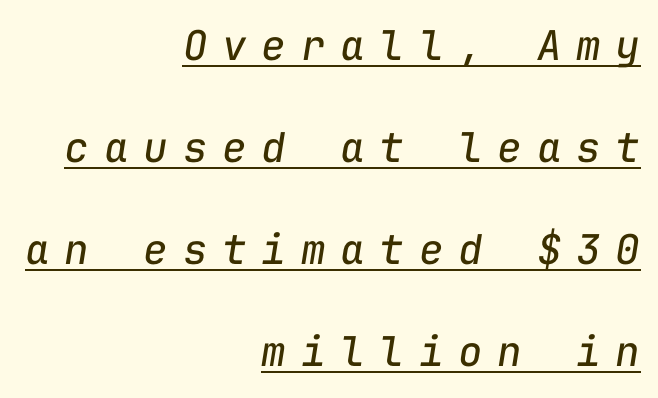
{"italic": "yes", "lean": "right", "slant_degrees": 9, "bold": "no", "weight": "regular", "width": "normal", "stroke_contrast": "low", "x_height": "medium", "monospaced": "yes", "underline": "yes", "align": "right", "line_spacing": "loose", "line_spacing_ratio": 2.49, "letter_spacing": "wide", "letter_spacing_em": 0.36, "glyph_px": 41}
